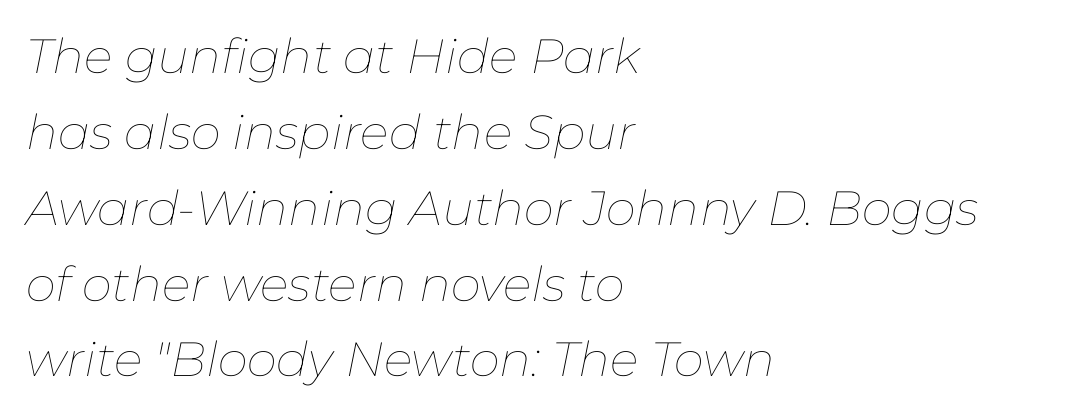
The image shows 48 px thin type, italic (leaning right); set left-aligned, normal line spacing (1.58x), normal letter spacing, not underlined; low stroke contrast and a medium x-height.
